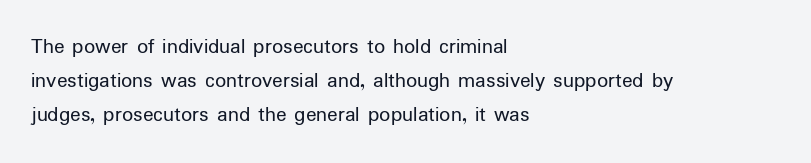
{"italic": "no", "bold": "no", "underline": "no", "align": "left", "line_spacing": "normal", "line_spacing_ratio": 1.54, "letter_spacing": "normal", "letter_spacing_em": 0.0, "glyph_px": 22}
